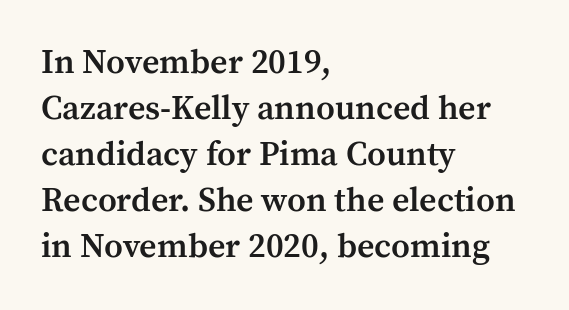
Q: Is the text bold? A: Semi-bold.
Q: Is the text italic (slanted)? A: No, it is upright.
Q: Is the typeface a serif or a sans-serif typeface? A: Serif.
Q: Is the text underlined? A: No.
Q: How is the paragraph aligned? A: Left-aligned.
Q: Is the spacing between letters normal or unusually wide? A: Normal.
Q: Is the spacing between lines tight, normal or loose? A: Normal.
Q: Width (condensed, normal, or wide)? A: Normal.
Q: Stroke contrast? A: Medium.
Q: x-height? A: Medium.
Q: Monospaced? A: No.
